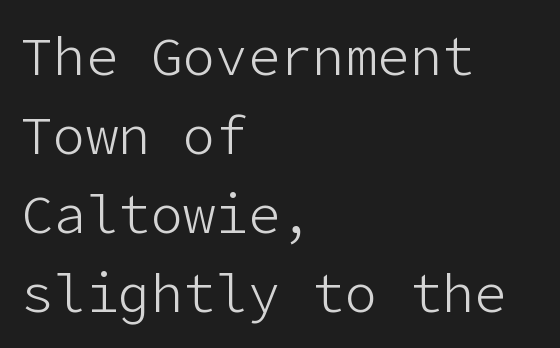
The image shows 54 px light sans-serif type, upright; set left-aligned, normal line spacing (1.46x), normal letter spacing, not underlined; low stroke contrast and a medium x-height.
